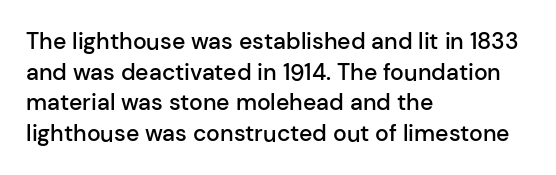
The image shows 23 px text type, upright; set left-aligned, normal line spacing (1.33x), normal letter spacing, not underlined.
